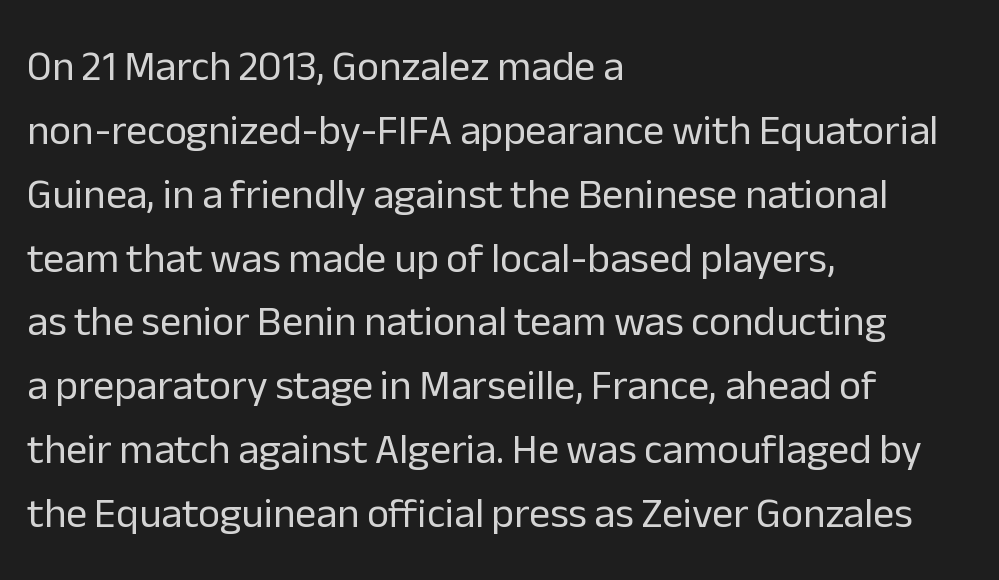
Where is the straight margin? On the left. Style check: upright. The passage shown is typed in a proportional face where columns would drift. You can tell from the bare stems that sans-serif type was used. No heavy texture on the line: the type isn't bold.
